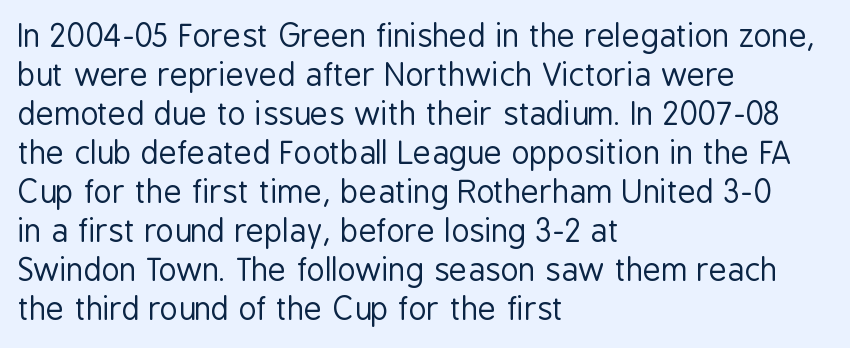
The image shows 31 px regular-weight, condensed sans-serif type, upright; set left-aligned, normal line spacing (1.26x), normal letter spacing, not underlined; low stroke contrast and a medium x-height.
